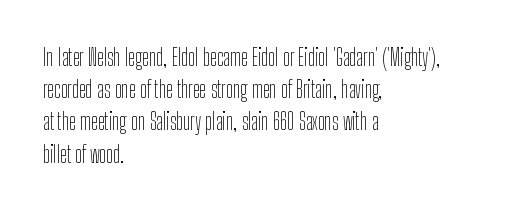
{"italic": "no", "bold": "no", "underline": "no", "align": "left", "line_spacing": "normal", "line_spacing_ratio": 1.4, "letter_spacing": "normal", "letter_spacing_em": 0.0, "glyph_px": 23}
